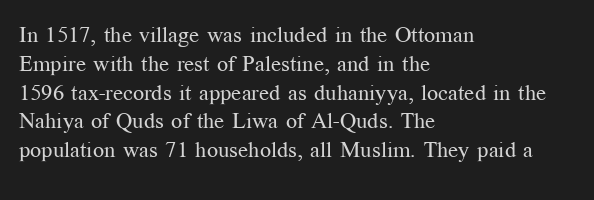
{"italic": "no", "bold": "no", "underline": "no", "align": "left", "line_spacing": "normal", "line_spacing_ratio": 1.31, "letter_spacing": "normal", "letter_spacing_em": 0.0, "glyph_px": 22}
